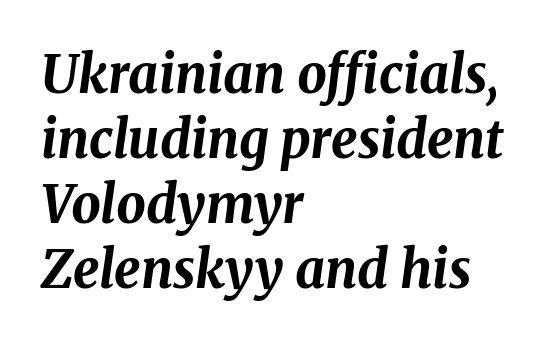
Q: Is the text bold? A: Yes.
Q: Is the text italic (slanted)? A: Yes, it leans right by about 8 degrees.
Q: Is the text underlined? A: No.
Q: How is the paragraph aligned? A: Left-aligned.
Q: Is the spacing between letters normal or unusually wide? A: Normal.
Q: Is the spacing between lines tight, normal or loose? A: Normal.
Q: Width (condensed, normal, or wide)? A: Normal.
Q: Stroke contrast? A: Medium.
Q: x-height? A: Medium.
Q: Monospaced? A: No.
